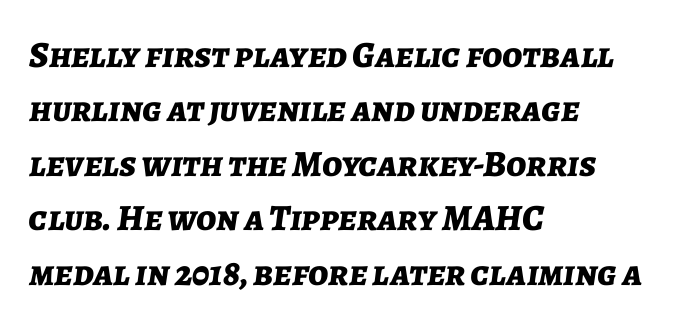
{"italic": "yes", "lean": "right", "slant_degrees": 7, "bold": "yes", "weight": "bold", "width": "normal", "stroke_contrast": "low", "x_height": "medium", "monospaced": "no", "underline": "no", "align": "left", "line_spacing": "normal", "line_spacing_ratio": 1.47, "letter_spacing": "normal", "letter_spacing_em": 0.0, "glyph_px": 37}
